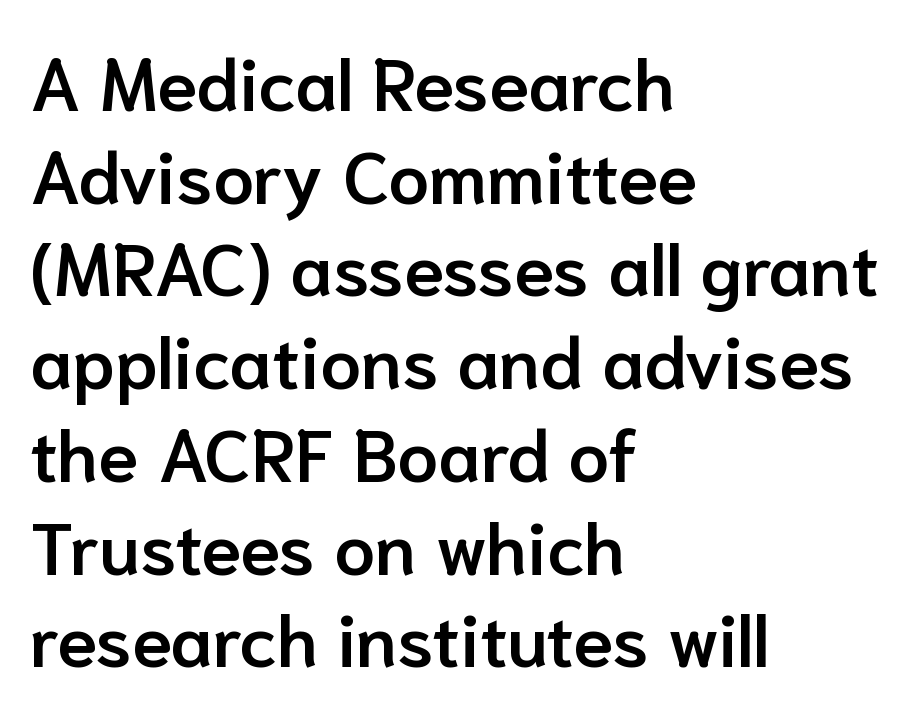
{"serif": "no", "italic": "no", "bold": "semi", "weight": "semibold", "width": "normal", "stroke_contrast": "low", "x_height": "medium", "monospaced": "no", "underline": "no", "align": "left", "line_spacing": "normal", "line_spacing_ratio": 1.27, "letter_spacing": "normal", "letter_spacing_em": 0.0, "glyph_px": 73}
